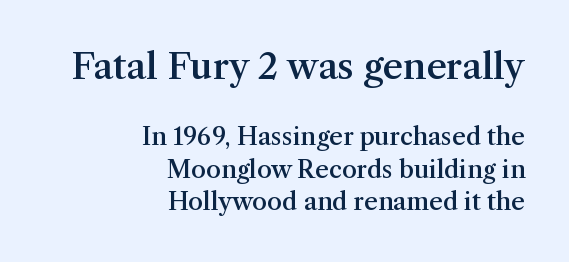
The image shows 36 px semibold serif type, upright; set right-aligned, normal line spacing (1.35x), normal letter spacing, not underlined; the first (top) block is 1.5x larger; medium stroke contrast and a medium x-height.
